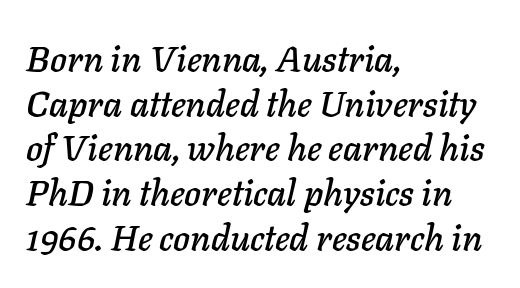
{"italic": "yes", "lean": "right", "slant_degrees": 11, "width": "normal", "stroke_contrast": "low", "x_height": "medium", "monospaced": "no", "underline": "no", "align": "left", "line_spacing_ratio": 1.24, "letter_spacing": "normal", "letter_spacing_em": 0.0, "glyph_px": 36}
